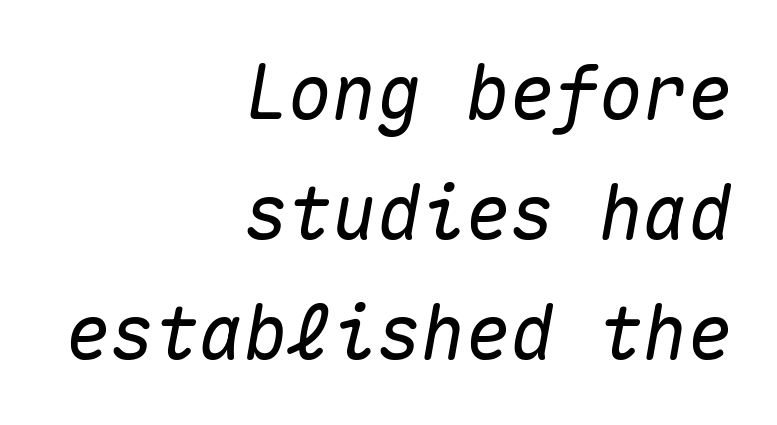
Q: Is the text italic (slanted)? A: Yes, it leans right by about 10 degrees.
Q: Is the text underlined? A: No.
Q: How is the paragraph aligned? A: Right-aligned.
Q: Is the spacing between letters normal or unusually wide? A: Normal.
Q: Is the spacing between lines tight, normal or loose? A: Normal.
Q: Width (condensed, normal, or wide)? A: Normal.
Q: Stroke contrast? A: Medium.
Q: x-height? A: Medium.
Q: Monospaced? A: Yes.
